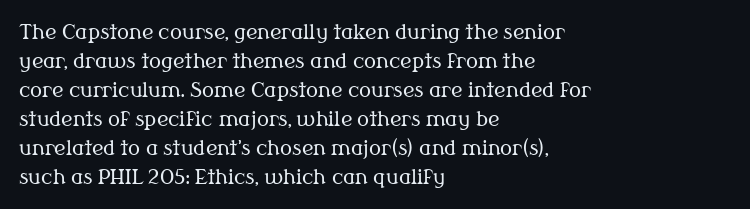
{"italic": "no", "bold": "no", "underline": "no", "align": "left", "line_spacing": "normal", "line_spacing_ratio": 1.45, "letter_spacing": "normal", "letter_spacing_em": 0.0, "glyph_px": 20}
